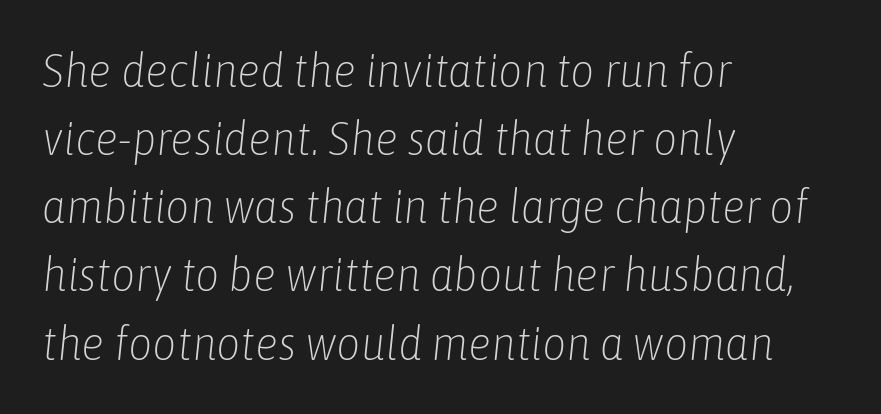
Notice how the passage keeps a crisp vertical edge on the left only. Ink coverage per letter is moderate at most. Glance below the letters and you will spot only blank space. This sample uses plain, unmodified letter spacing. Honestly, the row spacing looks completely unremarkable. Notice how the stems are inclined rather than vertical — that's the hallmark of italics.
